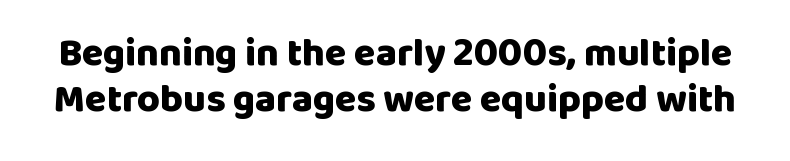
Q: Is the text bold? A: Yes.
Q: Is the text italic (slanted)? A: No, it is upright.
Q: Is the typeface a serif or a sans-serif typeface? A: Sans-serif.
Q: Is the text underlined? A: No.
Q: Is the spacing between letters normal or unusually wide? A: Normal.
Q: Width (condensed, normal, or wide)? A: Normal.
Q: Stroke contrast? A: Low.
Q: x-height? A: Large.
Q: Monospaced? A: No.
